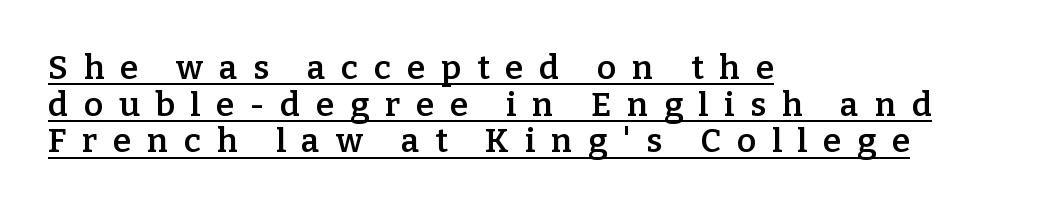
{"serif": "yes", "italic": "no", "bold": "semi", "weight": "semibold", "width": "normal", "stroke_contrast": "low", "x_height": "medium", "monospaced": "no", "underline": "yes", "align": "left", "line_spacing": "tight", "line_spacing_ratio": 1.11, "letter_spacing": "wide", "letter_spacing_em": 0.48, "glyph_px": 33}
